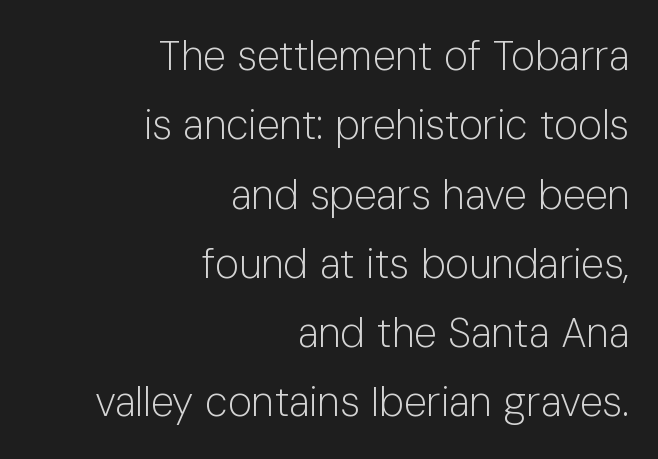
The image shows 41 px light sans-serif type, upright; set right-aligned, normal line spacing (1.69x), normal letter spacing, not underlined; low stroke contrast and a medium x-height.
